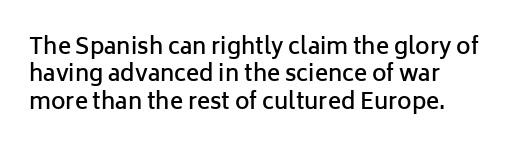
Q: Is the text bold? A: Semi-bold.
Q: Is the text italic (slanted)? A: No, it is upright.
Q: Is the text underlined? A: No.
Q: How is the paragraph aligned? A: Left-aligned.
Q: Is the spacing between letters normal or unusually wide? A: Normal.
